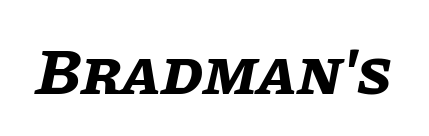
Q: Is the text bold? A: Yes.
Q: Is the text italic (slanted)? A: Yes, it leans right by about 11 degrees.
Q: Is the text underlined? A: No.
Q: Is the spacing between letters normal or unusually wide? A: Normal.
Q: Width (condensed, normal, or wide)? A: Normal.
Q: Stroke contrast? A: Low.
Q: x-height? A: Large.
Q: Monospaced? A: No.
